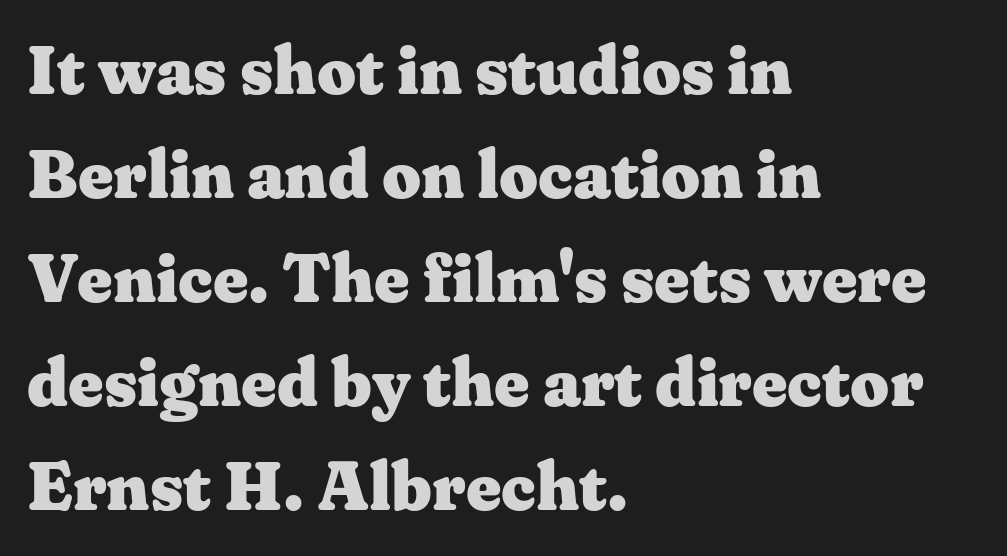
The block of text has a typical density, with ordinary space between rows. You could not count columns in this text — the font is proportionally spaced. Left-aligned paragraph, ragged on the right. Regarding serifs, this sample has them.
